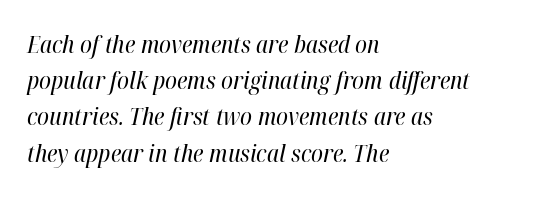
The lettering tilts uniformly, giving the passage an italic look. The rows are spaced the way most documents space them. Stem width sits at or under what a default text font uses. Each row of text sits above clean, open space. You could call the tracking neutral — neither tight nor loose.
